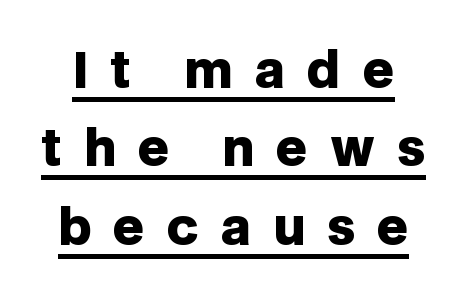
{"serif": "no", "italic": "no", "bold": "yes", "weight": "heavy", "width": "normal", "stroke_contrast": "low", "x_height": "large", "monospaced": "no", "underline": "yes", "line_spacing": "normal", "line_spacing_ratio": 1.6, "letter_spacing": "wide", "letter_spacing_em": 0.45, "glyph_px": 49}
